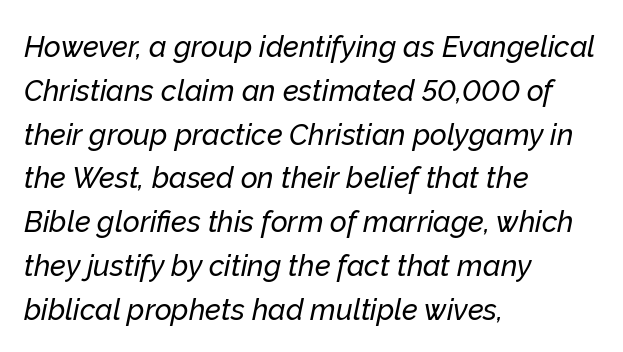
{"italic": "yes", "lean": "right", "slant_degrees": 12, "width": "normal", "stroke_contrast": "low", "x_height": "medium", "monospaced": "no", "underline": "no", "align": "left", "line_spacing": "normal", "line_spacing_ratio": 1.51, "letter_spacing": "normal", "letter_spacing_em": 0.0, "glyph_px": 29}
